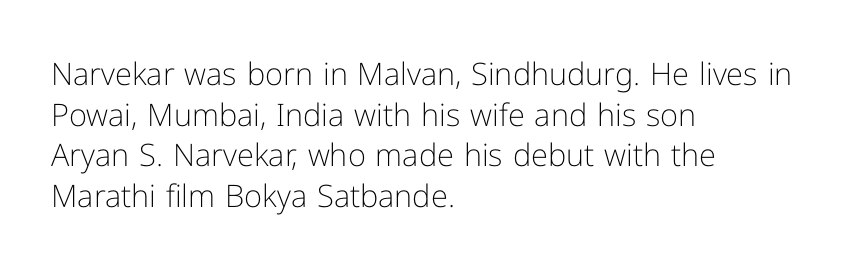
{"serif": "no", "italic": "no", "bold": "no", "weight": "light", "width": "normal", "stroke_contrast": "low", "x_height": "medium", "monospaced": "no", "underline": "no", "align": "left", "line_spacing": "normal", "line_spacing_ratio": 1.31, "letter_spacing": "normal", "letter_spacing_em": 0.0, "glyph_px": 31}
